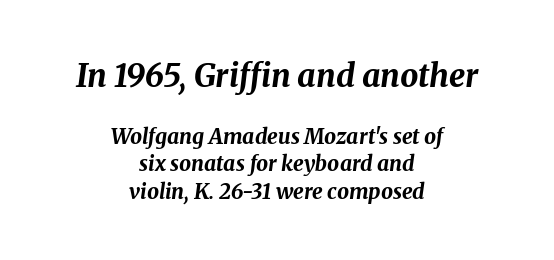
Does the lettering tilt? It does — this is italic. How heavy is the stroke? Heavy — this is a bold. This sample has the flowing, uneven cadence of proportional lettering. Large over small — that's the arrangement of the two blocks here. The paragraph shown floats in the horizontal middle.
